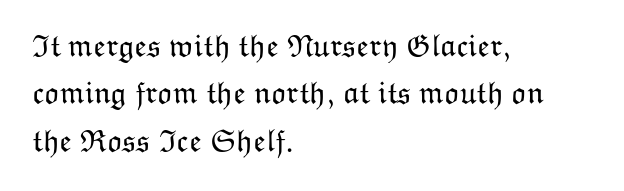
The image shows 32 px light type, upright; set left-aligned, normal line spacing (1.48x), normal letter spacing, not underlined; low stroke contrast and a medium x-height.
